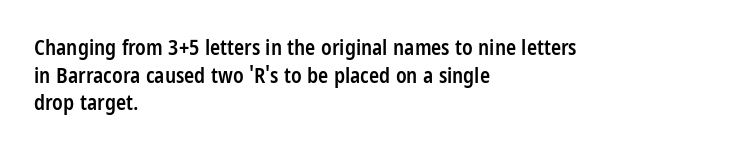
This sample uses plain, unmodified letter spacing. The foot of each line stays bare and open. The leading is moderate, giving the passage an even texture. A somewhat darkened texture: the type is semibold rather than bold.
